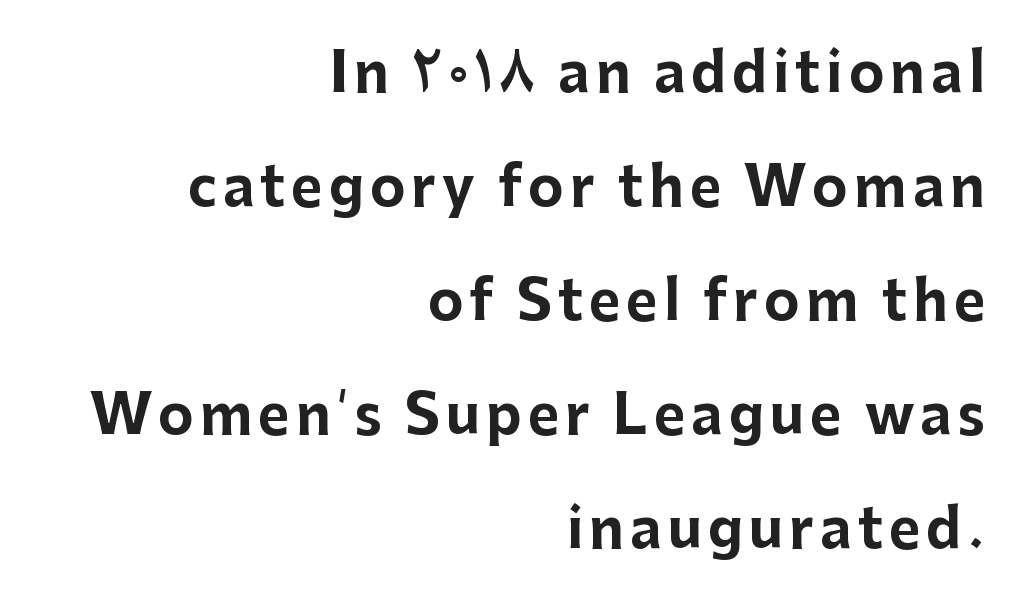
The block of text is sparse from top to bottom, with ample space between rows. The letters are bold, with thick, heavy strokes. Descenders hang freely into open space. These lines are rendered in a variable-pitch font.
